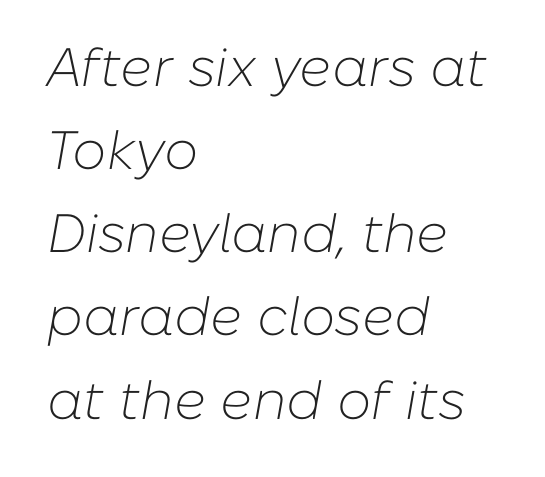
Descenders are the only things crossing below the line. The passage shown is typed in a proportional face where columns would drift. Baseline-to-baseline distance is the conventional proportion of letter height. Would a proofreader flag this as italicized? Yes.
